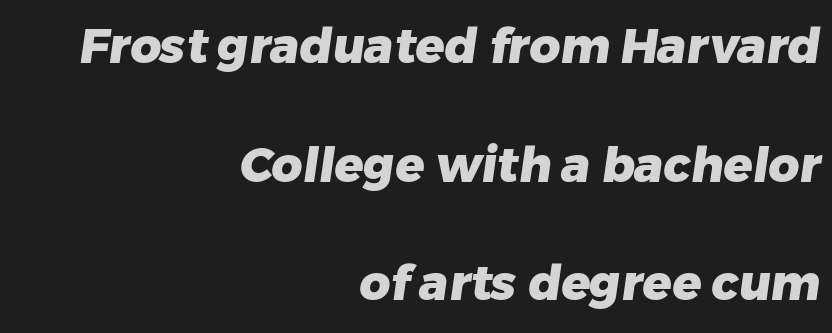
{"serif": "no", "bold": "yes", "weight": "heavy", "width": "normal", "stroke_contrast": "low", "x_height": "medium", "monospaced": "no", "underline": "no", "align": "right", "line_spacing": "loose", "line_spacing_ratio": 2.47, "letter_spacing": "normal", "letter_spacing_em": 0.0, "glyph_px": 48}
